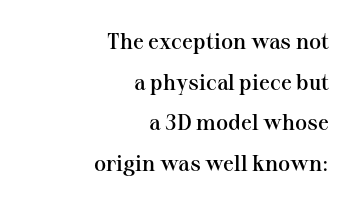
Glance below the letters and you will spot only blank space. A fair bit of extra ink — the face is semibold, not bold. Horizontally, the lines are justified to the trailing edge only. Every stem runs plumb, perpendicular to the baseline.
